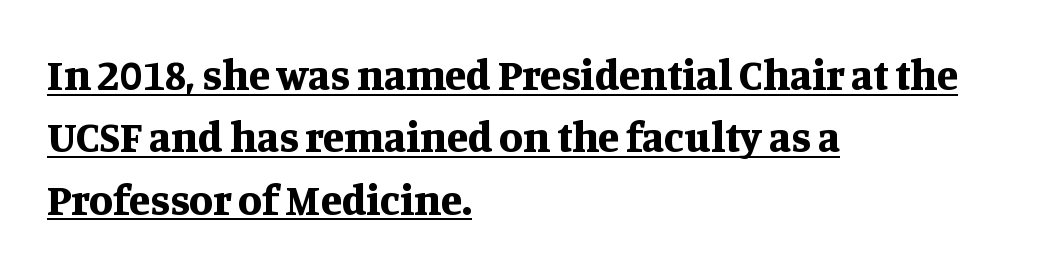
{"serif": "yes", "italic": "no", "bold": "yes", "weight": "bold", "width": "normal", "stroke_contrast": "medium", "x_height": "large", "monospaced": "no", "underline": "yes", "align": "left", "line_spacing": "normal", "line_spacing_ratio": 1.45, "letter_spacing": "normal", "letter_spacing_em": 0.0, "glyph_px": 43}
